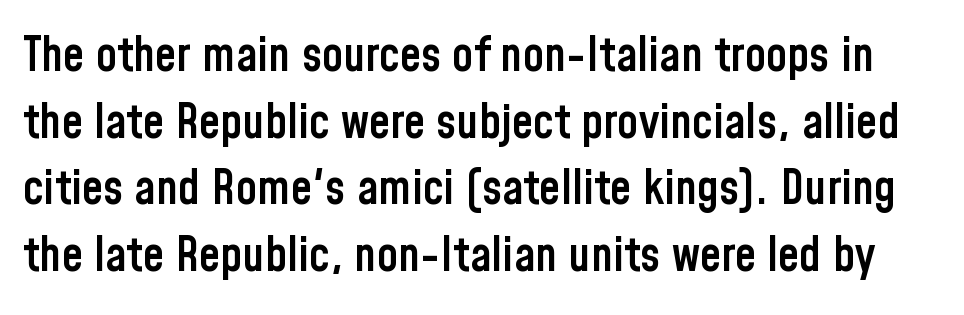
Rows of type keep a routine distance in the vertical direction. Its strokes are somewhat broadened, the hallmark of semibold type. Standard letterfit; no display-style spreading of the glyphs. Observe the absence of serifs on each vertical stroke in this sample. Vertical strokes here are truly vertical. The strip under each line holds only bare page.
